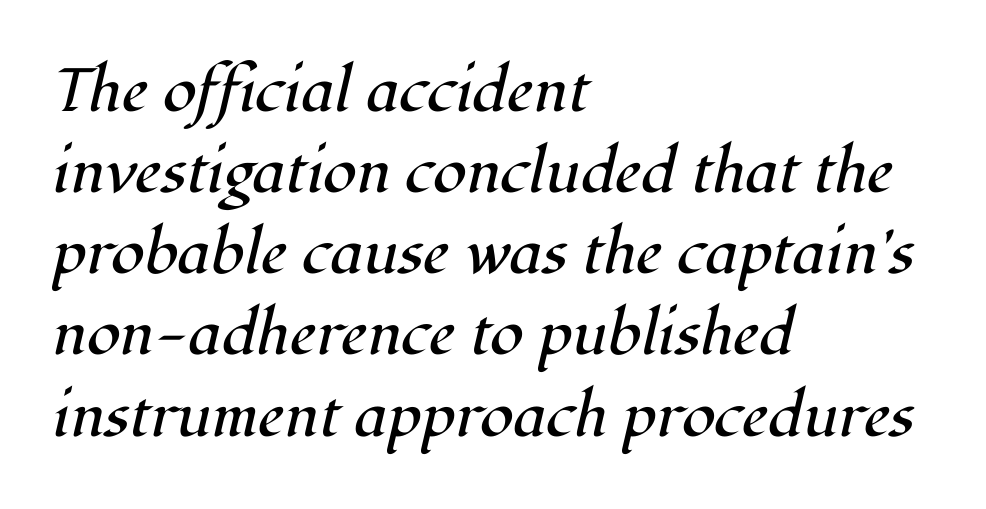
{"serif": "yes", "italic": "yes", "lean": "right", "slant_degrees": 12, "bold": "no", "weight": "regular", "width": "normal", "stroke_contrast": "high", "x_height": "medium", "monospaced": "no", "underline": "no", "align": "left", "line_spacing": "normal", "line_spacing_ratio": 1.33, "letter_spacing": "normal", "letter_spacing_em": 0.0, "glyph_px": 61}
